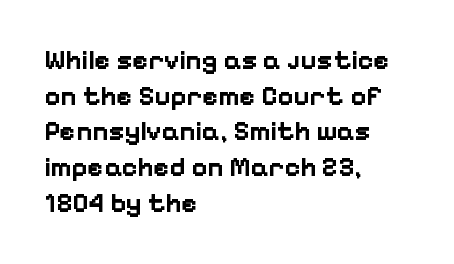
The image shows 27 px bold type, upright; set left-aligned, normal line spacing (1.32x), normal letter spacing, not underlined.
